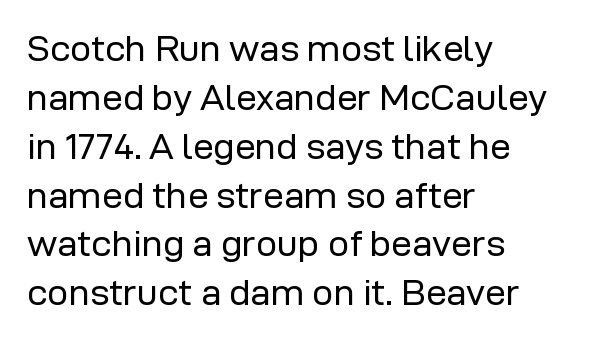
{"serif": "no", "italic": "no", "bold": "no", "weight": "regular", "width": "normal", "stroke_contrast": "low", "x_height": "medium", "monospaced": "no", "underline": "no", "align": "left", "line_spacing": "normal", "line_spacing_ratio": 1.32, "letter_spacing": "normal", "letter_spacing_em": 0.0, "glyph_px": 37}
